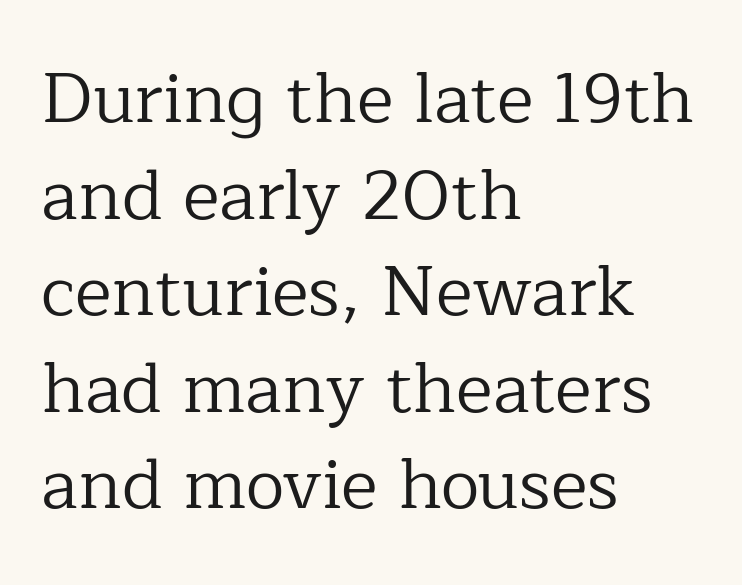
Glyph-to-glyph distance matches everyday printed text. The space between consecutive lines is moderate. This rendering employs a face with finishing strokes, i.e., a serif. The string is rendered with underlining switched off. Leftover space on each line is placed entirely after the last word. These lines are rendered in a variable-pitch font.
